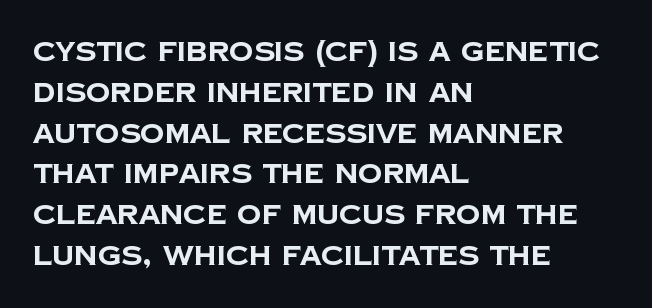
Q: Is the text bold? A: Yes.
Q: Is the text underlined? A: No.
Q: How is the paragraph aligned? A: Left-aligned.
Q: Is the spacing between letters normal or unusually wide? A: Normal.
Q: Is the spacing between lines tight, normal or loose? A: Normal.
